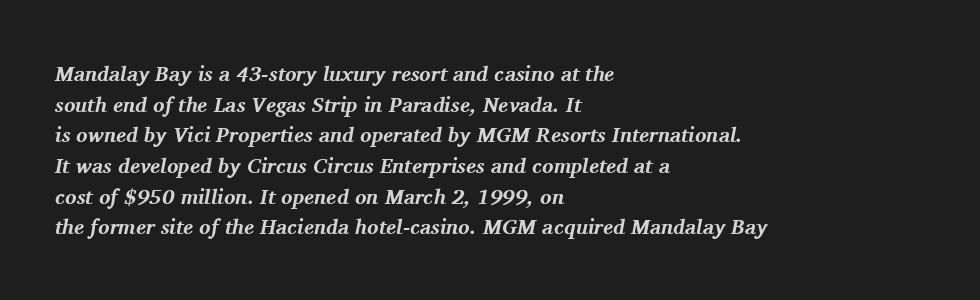
{"italic": "yes", "lean": "right", "slant_degrees": 11, "bold": "yes", "underline": "no", "align": "left", "line_spacing": "normal", "line_spacing_ratio": 1.46, "letter_spacing": "normal", "letter_spacing_em": 0.0, "glyph_px": 21}
